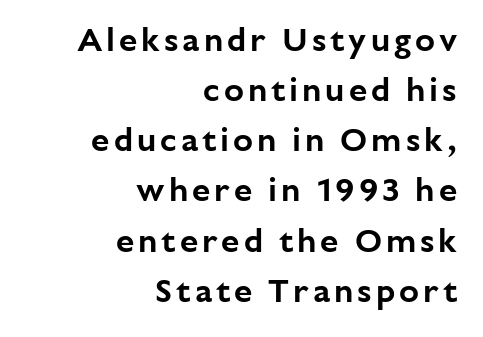
Q: Is the text italic (slanted)? A: No, it is upright.
Q: Is the typeface a serif or a sans-serif typeface? A: Sans-serif.
Q: Is the text underlined? A: No.
Q: How is the paragraph aligned? A: Right-aligned.
Q: Is the spacing between lines tight, normal or loose? A: Normal.
Q: Width (condensed, normal, or wide)? A: Normal.
Q: Stroke contrast? A: Low.
Q: x-height? A: Medium.
Q: Monospaced? A: No.
